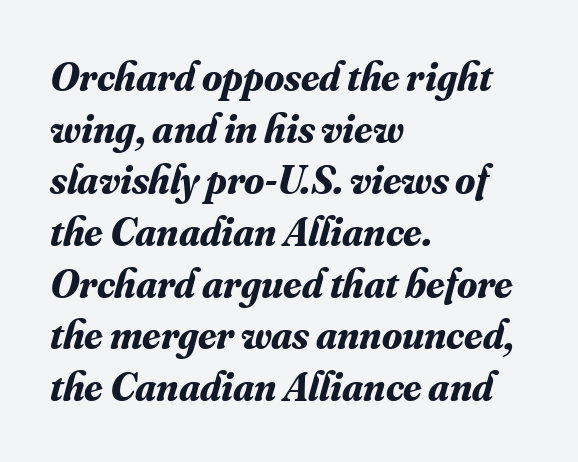
Q: Is the text bold? A: Yes.
Q: Is the text italic (slanted)? A: Yes, it leans right by about 16 degrees.
Q: Is the typeface a serif or a sans-serif typeface? A: Serif.
Q: Is the text underlined? A: No.
Q: How is the paragraph aligned? A: Left-aligned.
Q: Is the spacing between letters normal or unusually wide? A: Normal.
Q: Is the spacing between lines tight, normal or loose? A: Normal.
Q: Width (condensed, normal, or wide)? A: Normal.
Q: Stroke contrast? A: Medium.
Q: x-height? A: Small.
Q: Monospaced? A: No.
